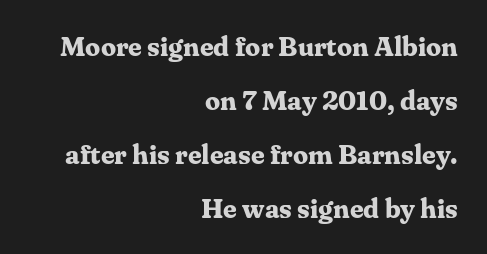
Q: Is the text bold? A: Yes.
Q: Is the text italic (slanted)? A: No, it is upright.
Q: Is the text underlined? A: No.
Q: How is the paragraph aligned? A: Right-aligned.
Q: Is the spacing between letters normal or unusually wide? A: Normal.
Q: Is the spacing between lines tight, normal or loose? A: Loose.
